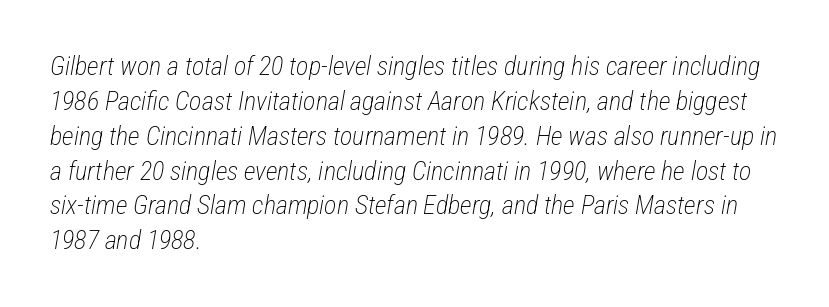
Decoration check: the copy has no underline. The rendering applies a slant to the glyphs. The letters look calm and open, with moderate or lighter stems. Which margin do the lines hug? The left one — the right edge is uneven.
